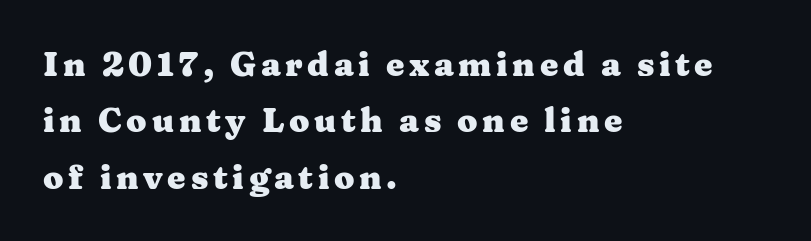
Q: Is the text bold? A: Yes.
Q: Is the text italic (slanted)? A: No, it is upright.
Q: Is the typeface a serif or a sans-serif typeface? A: Serif.
Q: Is the text underlined? A: No.
Q: How is the paragraph aligned? A: Left-aligned.
Q: Width (condensed, normal, or wide)? A: Wide.
Q: Stroke contrast? A: Medium.
Q: x-height? A: Medium.
Q: Monospaced? A: No.
